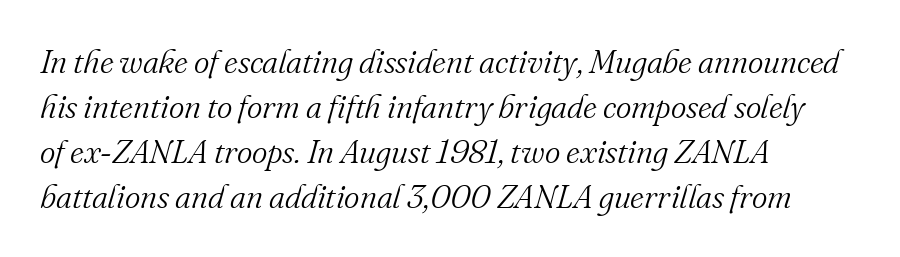
The image shows 33 px light serif type, italic (leaning right); set left-aligned, normal line spacing (1.36x), normal letter spacing, not underlined; medium stroke contrast and a small x-height.
